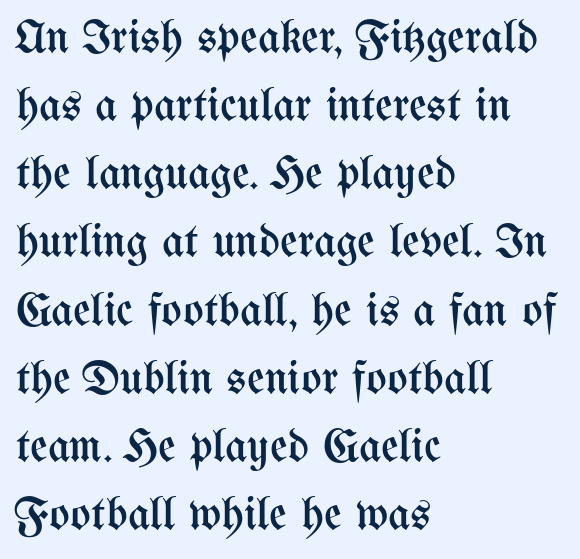
{"italic": "no", "bold": "no", "weight": "regular", "width": "condensed", "stroke_contrast": "medium", "x_height": "medium", "monospaced": "no", "underline": "no", "align": "left", "line_spacing": "normal", "line_spacing_ratio": 1.42, "letter_spacing": "normal", "letter_spacing_em": 0.0, "glyph_px": 48}
